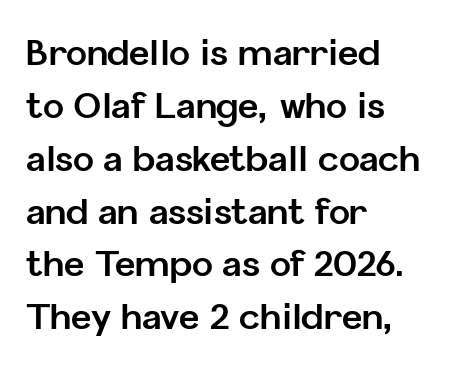
The image shows 35 px bold sans-serif type, upright; set left-aligned, normal line spacing (1.51x), normal letter spacing, not underlined; low stroke contrast and a medium x-height.
